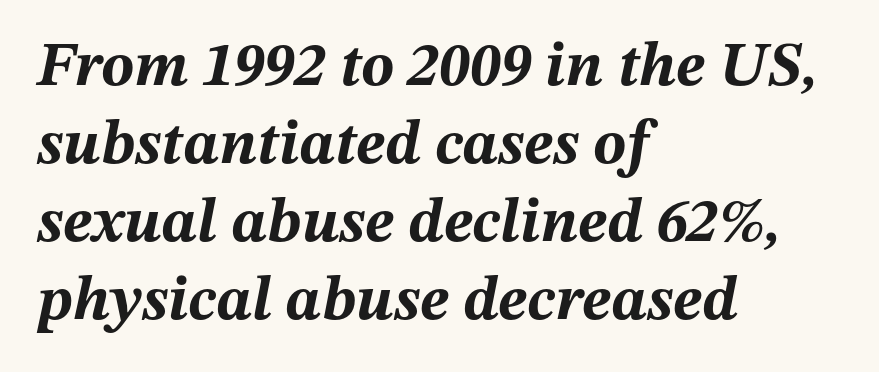
{"italic": "yes", "lean": "right", "slant_degrees": 12, "bold": "yes", "weight": "bold", "width": "normal", "stroke_contrast": "medium", "x_height": "medium", "monospaced": "no", "underline": "no", "align": "left", "line_spacing": "normal", "line_spacing_ratio": 1.26, "letter_spacing": "normal", "letter_spacing_em": 0.0, "glyph_px": 62}
